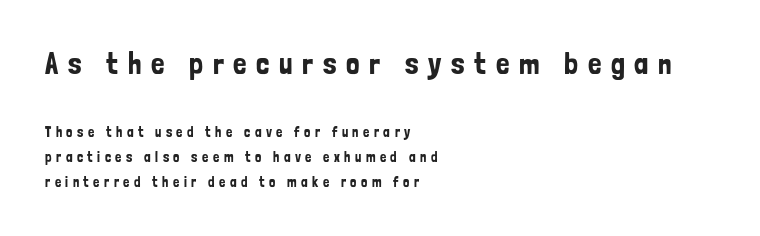
Any mark beneath the type? The region is blank. The ragged edge is on the right, which tells us the setting is flush left. Posture: straight, roman, zero tilt. The rendering shows plain stroke endings on the letterforms — a sans-serif design. This sample uses expanded letter spacing, leaving extra air between glyphs.
